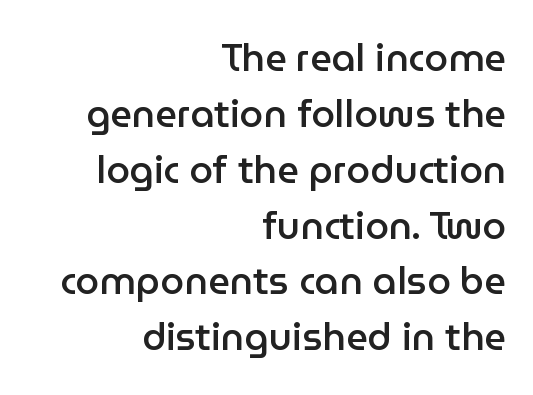
The image shows 38 px semibold sans-serif type, upright; set right-aligned, normal line spacing (1.47x), normal letter spacing, not underlined; low stroke contrast and a medium x-height.
